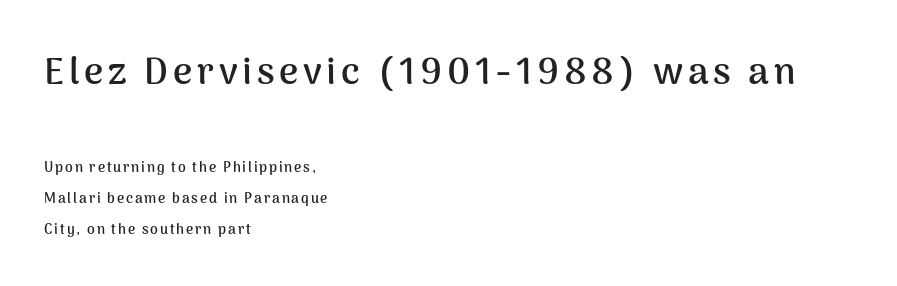
Style check: upright. You could not count columns in this text — the font is proportionally spaced. This is sans-serif lettering, the kind often seen on screens and signage. Notice how thick the strokes are: this is what a full bold looks like. The lines are spread far apart with generous leading. The ragged edge is on the right, which tells us the setting is flush left.
